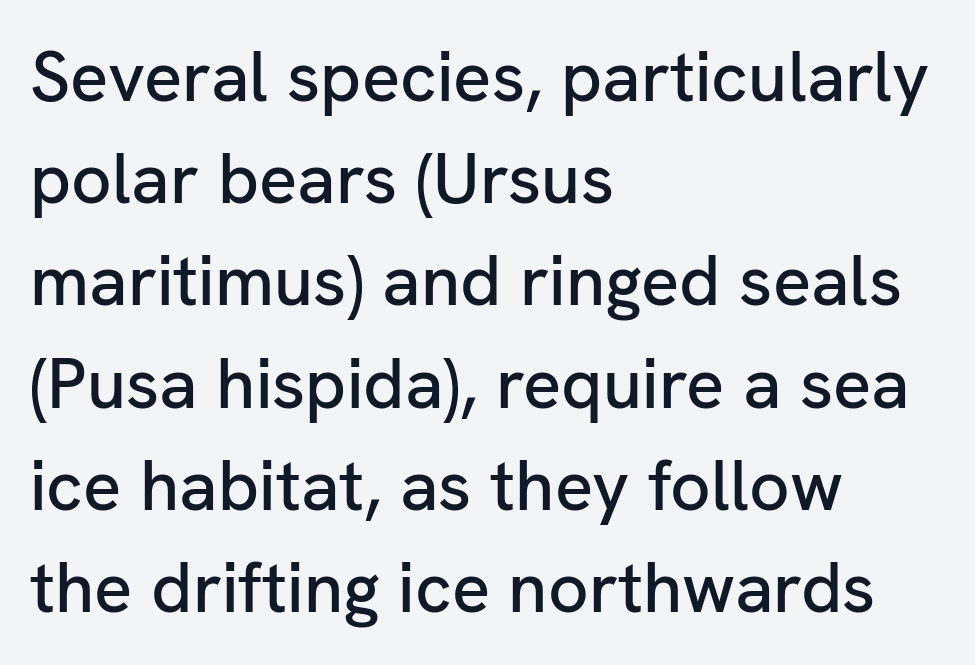
The image shows 71 px sans-serif type, upright; set left-aligned, normal line spacing (1.44x), normal letter spacing, not underlined; low stroke contrast and a medium x-height.
